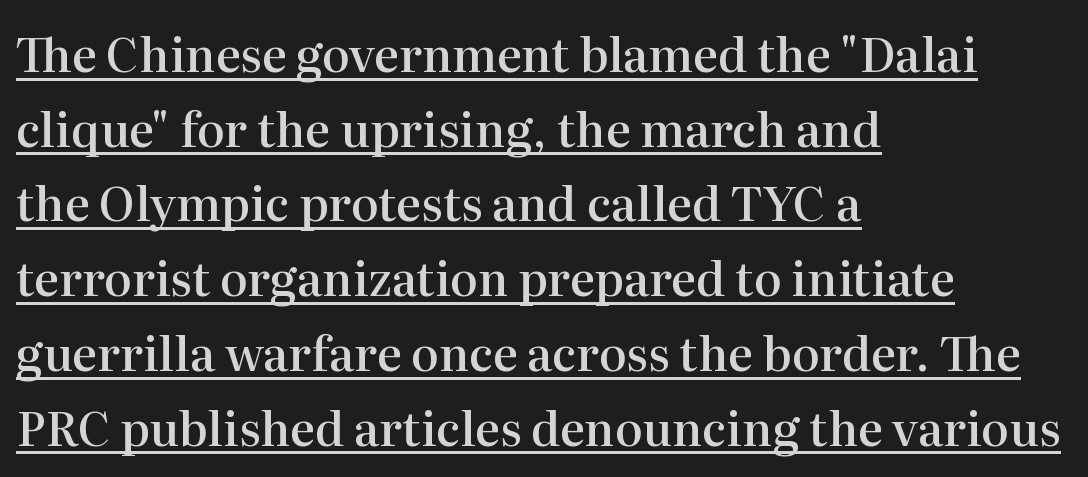
The passage shown is typeset with a serif family. Leading matches the norm, producing a regular column. The paragraph shown leans on its left margin. Typographic density is moderately raised because the face is semibold. The letters sit at their default tracking, neither squeezed nor spread. This is underlined copy, the kind a proofreader might mark for attention.
